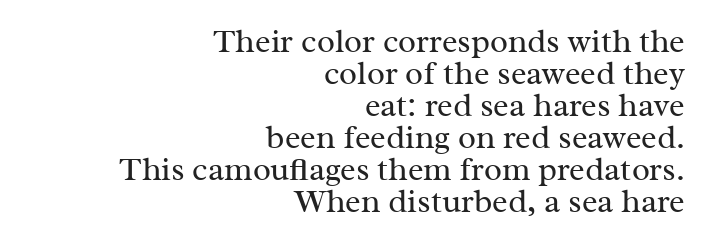
The image shows 33 px regular-weight serif type, upright; set right-aligned, tight line spacing (0.97x), normal letter spacing, not underlined; medium stroke contrast and a medium x-height.
